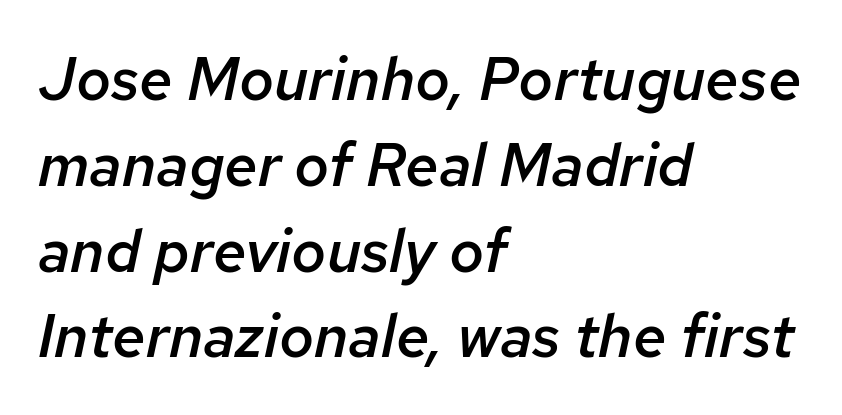
{"italic": "yes", "lean": "right", "slant_degrees": 12, "bold": "semi", "weight": "semibold", "width": "normal", "stroke_contrast": "low", "x_height": "medium", "monospaced": "no", "underline": "no", "align": "left", "line_spacing": "normal", "line_spacing_ratio": 1.43, "letter_spacing": "normal", "letter_spacing_em": 0.0, "glyph_px": 60}
